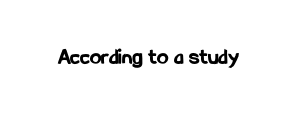
Notice how thick the strokes are: this is what a full bold looks like. In terms of letterspacing, this is plain default setting. The specimen omits any rule beneath the text block's lines. The lettering stays uniformly vertical, giving the passage a roman look.
